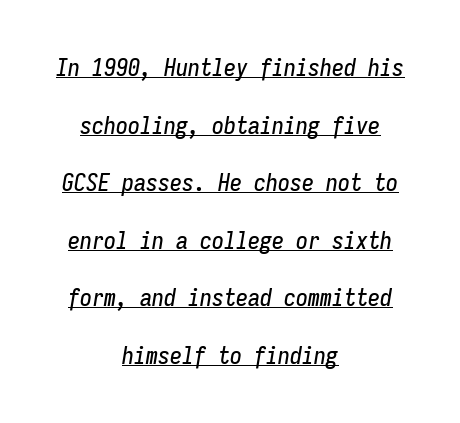
Q: Is the text italic (slanted)? A: Yes, it leans right by about 9 degrees.
Q: Is the text underlined? A: Yes.
Q: How is the paragraph aligned? A: Centered.
Q: Is the spacing between letters normal or unusually wide? A: Normal.
Q: Is the spacing between lines tight, normal or loose? A: Loose.
